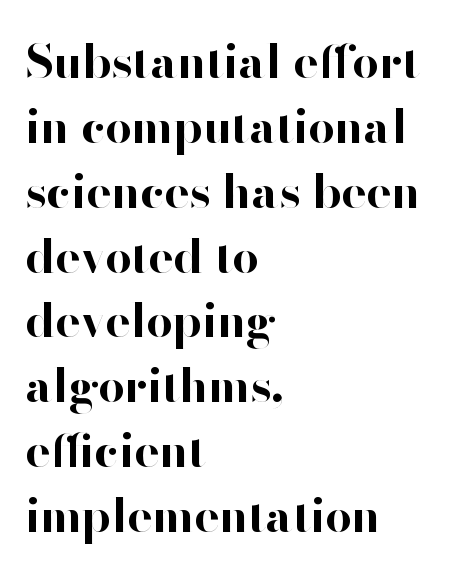
Q: Is the text bold? A: Yes.
Q: Is the text italic (slanted)? A: No, it is upright.
Q: Is the typeface a serif or a sans-serif typeface? A: Sans-serif.
Q: Is the text underlined? A: No.
Q: How is the paragraph aligned? A: Left-aligned.
Q: Is the spacing between letters normal or unusually wide? A: Normal.
Q: Is the spacing between lines tight, normal or loose? A: Normal.
Q: Width (condensed, normal, or wide)? A: Normal.
Q: Stroke contrast? A: High.
Q: x-height? A: Small.
Q: Monospaced? A: No.
